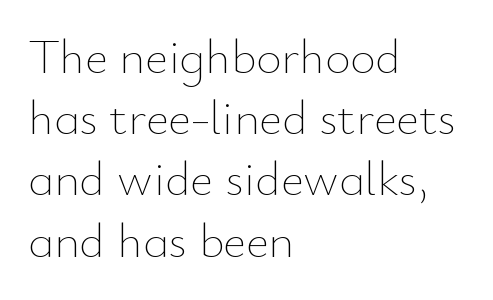
Q: Is the text bold? A: No.
Q: Is the text italic (slanted)? A: No, it is upright.
Q: Is the text underlined? A: No.
Q: How is the paragraph aligned? A: Left-aligned.
Q: Is the spacing between letters normal or unusually wide? A: Normal.
Q: Is the spacing between lines tight, normal or loose? A: Normal.
Q: Width (condensed, normal, or wide)? A: Normal.
Q: Stroke contrast? A: Low.
Q: x-height? A: Small.
Q: Monospaced? A: No.
